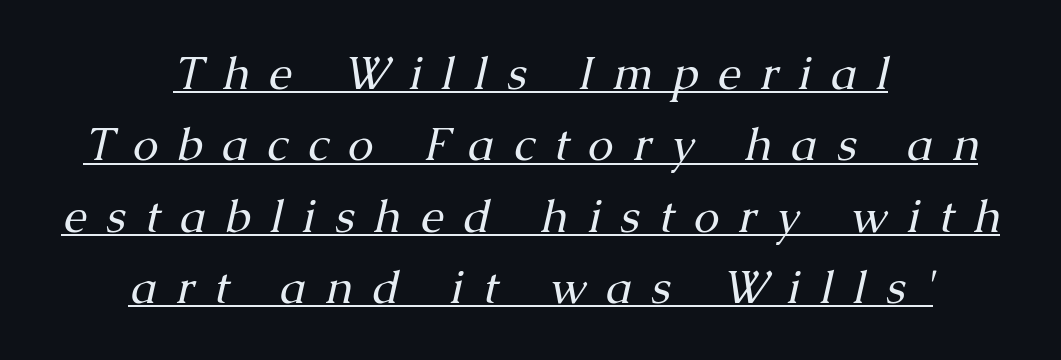
Q: Is the text bold? A: No.
Q: Is the text italic (slanted)? A: Yes, it leans right by about 13 degrees.
Q: Is the typeface a serif or a sans-serif typeface? A: Serif.
Q: Is the text underlined? A: Yes.
Q: How is the paragraph aligned? A: Centered.
Q: Is the spacing between letters normal or unusually wide? A: Unusually wide.
Q: Is the spacing between lines tight, normal or loose? A: Normal.
Q: Width (condensed, normal, or wide)? A: Normal.
Q: Stroke contrast? A: Medium.
Q: x-height? A: Medium.
Q: Monospaced? A: No.
